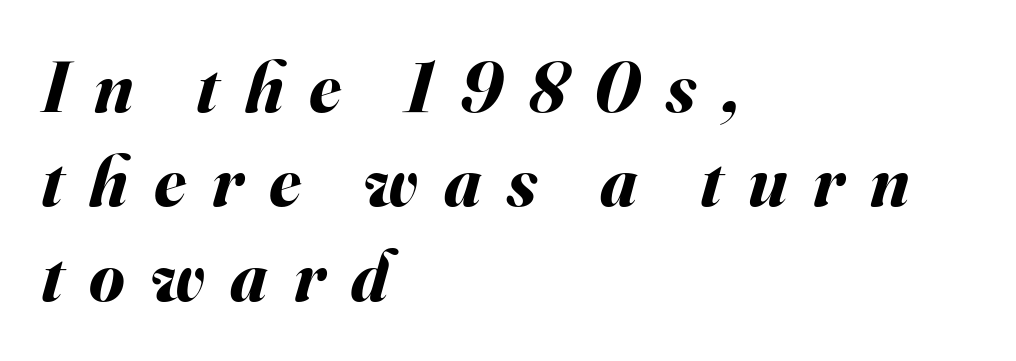
Q: Is the text bold? A: Yes.
Q: Is the text italic (slanted)? A: Yes, it leans right by about 16 degrees.
Q: Is the text underlined? A: No.
Q: How is the paragraph aligned? A: Left-aligned.
Q: Is the spacing between letters normal or unusually wide? A: Unusually wide.
Q: Is the spacing between lines tight, normal or loose? A: Normal.
Q: Width (condensed, normal, or wide)? A: Normal.
Q: Stroke contrast? A: Medium.
Q: x-height? A: Small.
Q: Monospaced? A: No.
